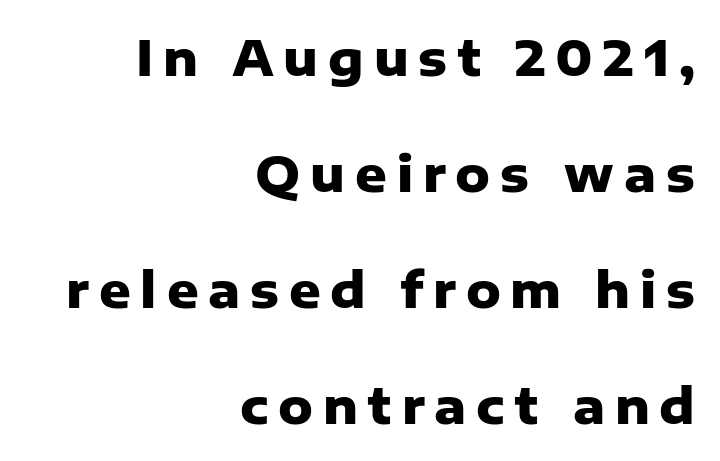
{"serif": "no", "italic": "no", "bold": "yes", "weight": "heavy", "width": "normal", "stroke_contrast": "low", "x_height": "medium", "monospaced": "no", "underline": "no", "align": "right", "line_spacing": "loose", "line_spacing_ratio": 2.37, "letter_spacing": "wide", "letter_spacing_em": 0.2, "glyph_px": 49}
